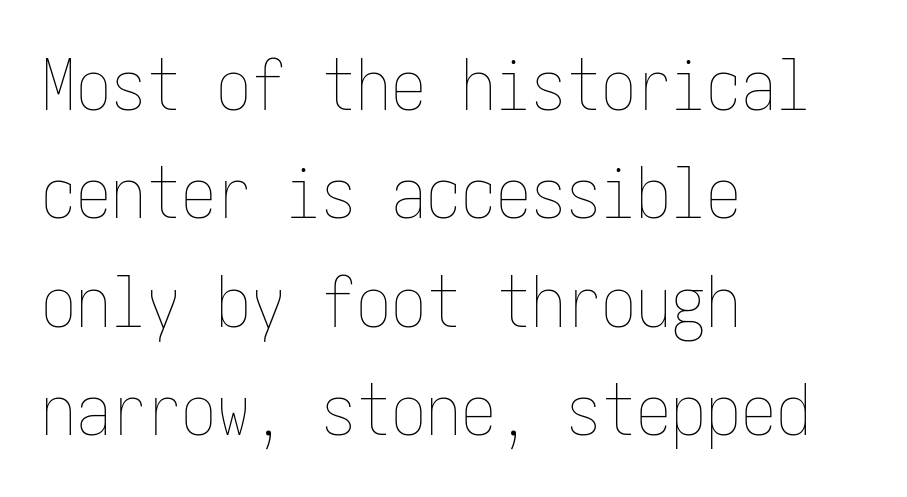
{"italic": "no", "bold": "no", "weight": "thin", "width": "condensed", "stroke_contrast": "low", "x_height": "medium", "underline": "no", "align": "left", "line_spacing": "normal", "line_spacing_ratio": 1.55, "letter_spacing": "normal", "letter_spacing_em": 0.0, "glyph_px": 70}
